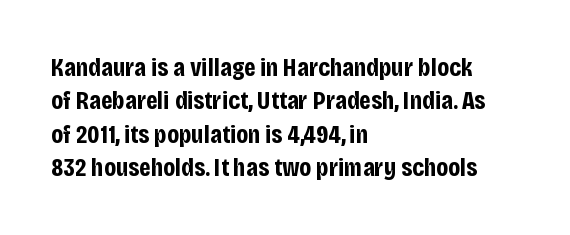
The image shows 26 px bold type, upright; set left-aligned, normal line spacing (1.28x), normal letter spacing, not underlined.
